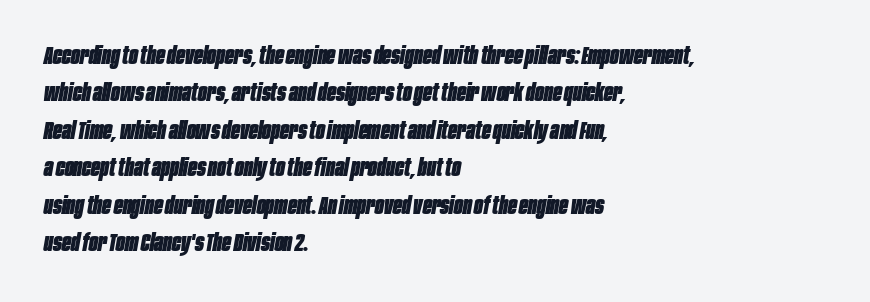
Horizontal bands of white between lines are of average thickness. Each word holds together tightly as a unit, with standard inter-letter gaps. No word sits above an underline. Observe the lean: these are italic letterforms. The glyphs have the mass of a bold cut.
